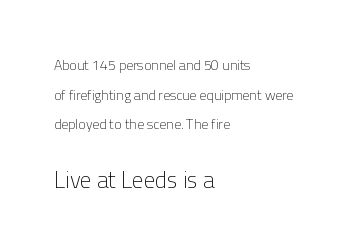
The image shows 23 px text type, upright; set left-aligned, loose line spacing (2.12x), normal letter spacing, not underlined; the second (bottom) block is 1.64x larger.
